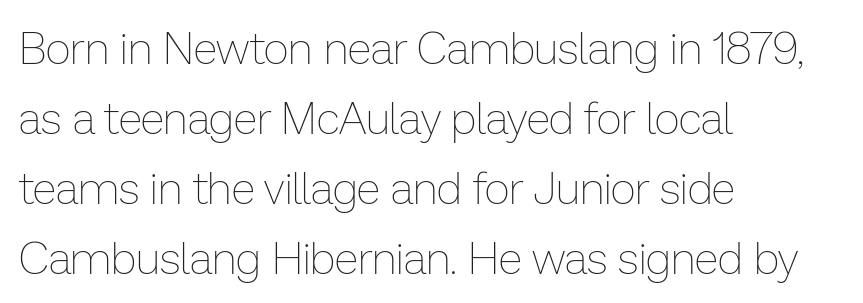
{"italic": "no", "bold": "no", "weight": "thin", "width": "normal", "stroke_contrast": "low", "x_height": "medium", "monospaced": "no", "underline": "no", "align": "left", "line_spacing": "normal", "line_spacing_ratio": 1.59, "letter_spacing": "normal", "letter_spacing_em": 0.0, "glyph_px": 44}
